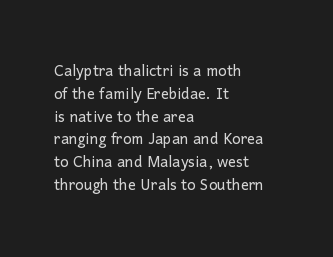
{"italic": "no", "bold": "no", "underline": "no", "align": "left", "line_spacing": "tight", "line_spacing_ratio": 1.14, "letter_spacing": "normal", "letter_spacing_em": 0.0, "glyph_px": 20}
